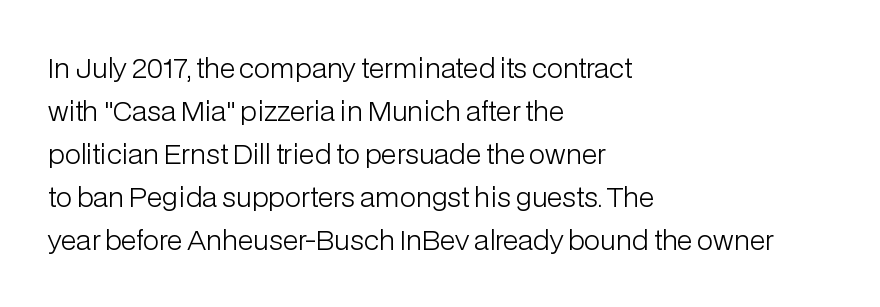
{"italic": "no", "bold": "no", "underline": "no", "align": "left", "line_spacing": "normal", "line_spacing_ratio": 1.59, "letter_spacing": "normal", "letter_spacing_em": 0.0, "glyph_px": 27}
